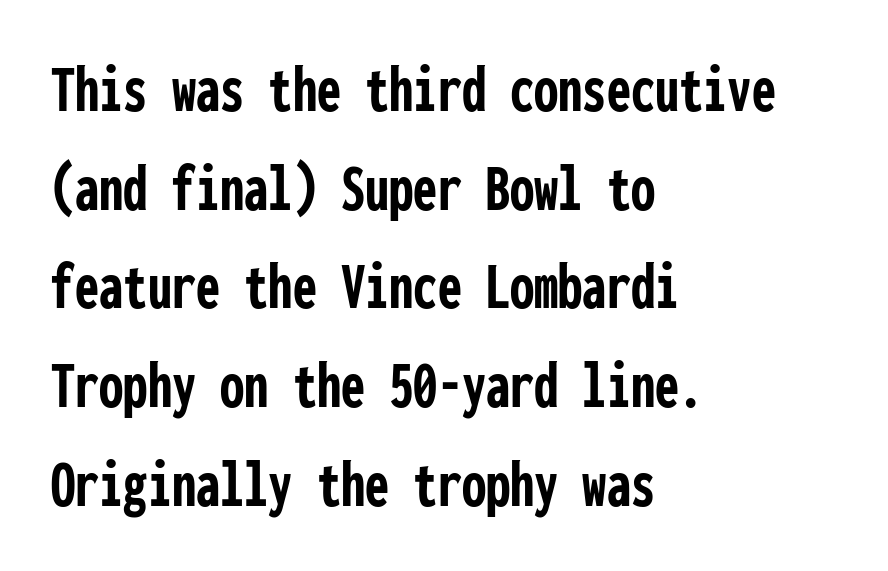
{"serif": "no", "italic": "no", "bold": "yes", "weight": "semibold", "width": "condensed", "stroke_contrast": "low", "x_height": "medium", "monospaced": "yes", "underline": "no", "align": "left", "line_spacing": "normal", "line_spacing_ratio": 1.43, "letter_spacing": "normal", "letter_spacing_em": 0.0, "glyph_px": 69}
